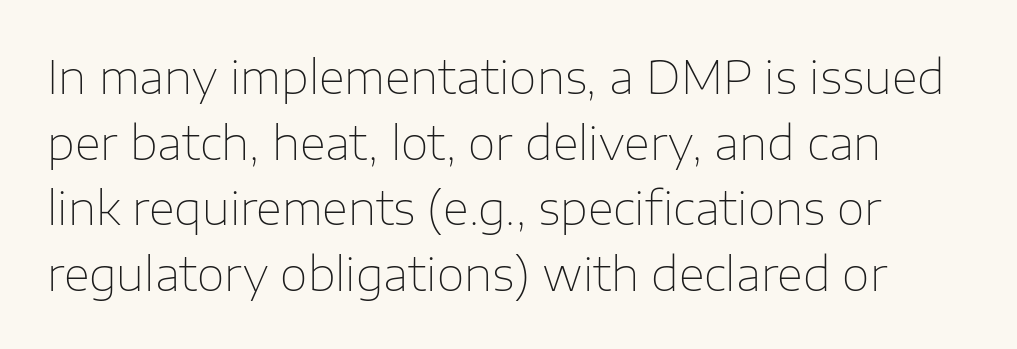
{"serif": "no", "italic": "no", "bold": "no", "weight": "thin", "width": "normal", "stroke_contrast": "low", "x_height": "medium", "monospaced": "no", "underline": "no", "line_spacing": "normal", "line_spacing_ratio": 1.46, "letter_spacing": "normal", "letter_spacing_em": 0.0, "glyph_px": 45}
